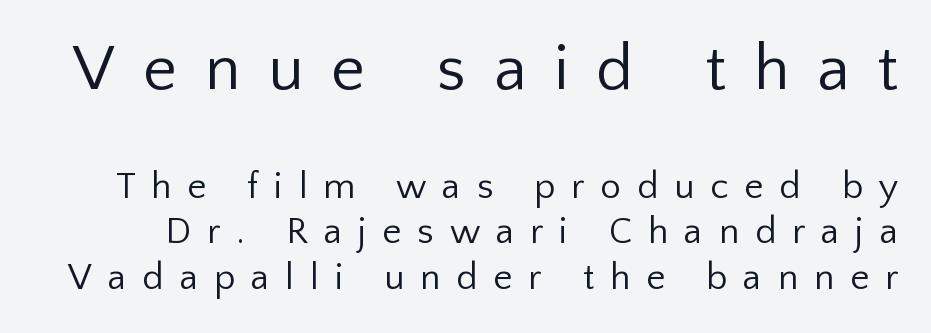
The baseline area is clear. Vertical stems look standard width or narrower in stroke. The designer gave the opening block more size than the closing block. You can tell it's not italic because the verticals are truly vertical. Serifs: no, the terminals of the letterforms are clean.
